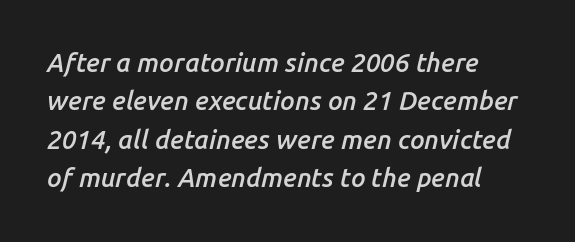
The image shows 26 px text type, italic (leaning right); set left-aligned, normal line spacing (1.48x), normal letter spacing, not underlined.
